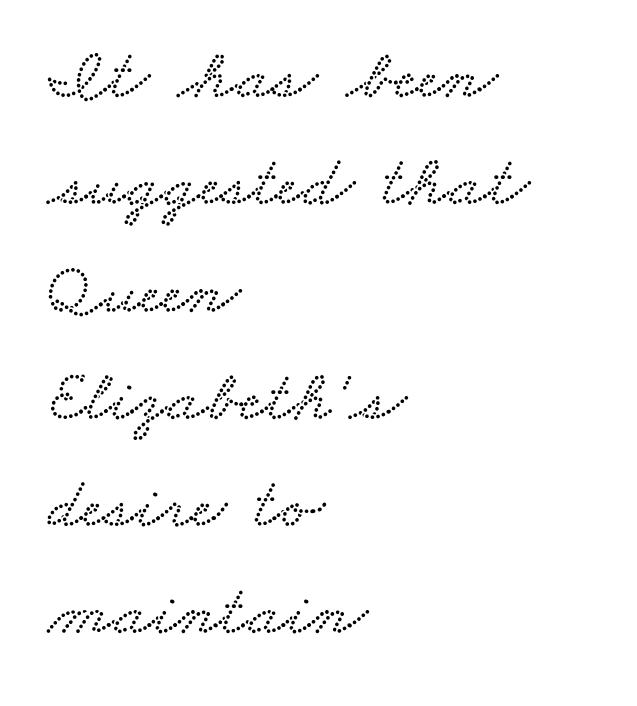
{"width": "wide", "stroke_contrast": "low", "x_height": "small", "monospaced": "no", "underline": "no", "align": "left", "line_spacing": "normal", "line_spacing_ratio": 1.49, "letter_spacing": "normal", "letter_spacing_em": 0.0, "glyph_px": 72}
